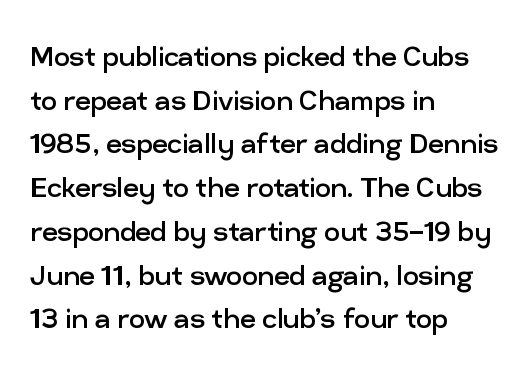
Q: Is the text bold? A: No.
Q: Is the text italic (slanted)? A: No, it is upright.
Q: Is the typeface a serif or a sans-serif typeface? A: Sans-serif.
Q: Is the text underlined? A: No.
Q: How is the paragraph aligned? A: Left-aligned.
Q: Is the spacing between letters normal or unusually wide? A: Normal.
Q: Is the spacing between lines tight, normal or loose? A: Normal.
Q: Width (condensed, normal, or wide)? A: Normal.
Q: Stroke contrast? A: Low.
Q: x-height? A: Medium.
Q: Monospaced? A: No.
